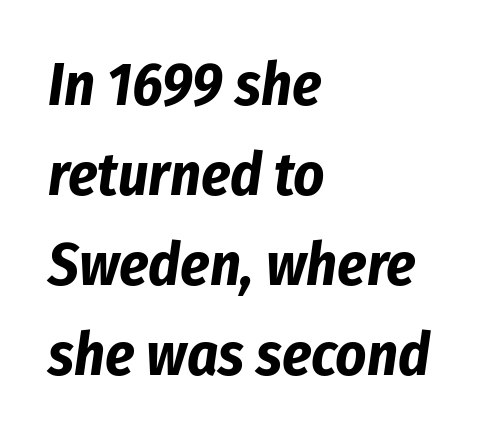
{"italic": "yes", "lean": "right", "slant_degrees": 8, "bold": "yes", "weight": "bold", "width": "condensed", "stroke_contrast": "low", "x_height": "medium", "monospaced": "no", "underline": "no", "align": "left", "line_spacing": "normal", "line_spacing_ratio": 1.5, "letter_spacing": "normal", "letter_spacing_em": 0.0, "glyph_px": 60}
